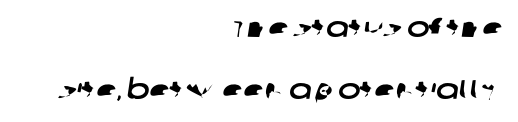
Here the glyphs are tracked normally, forming tight word shapes. Typeset ragged left — the right edge is the straight one. Interline gaps are noticeably wide in this sample. The area under the type is left untouched.
